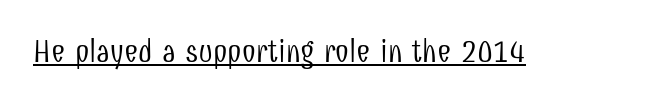
The image shows 31 px light, condensed sans-serif type, upright; set normal letter spacing, underlined; low stroke contrast and a medium x-height.
